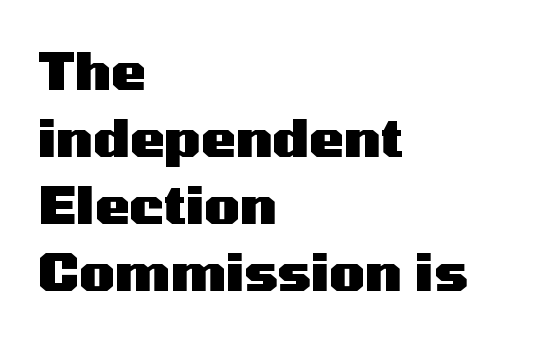
Q: Is the text bold? A: Yes.
Q: Is the text italic (slanted)? A: No, it is upright.
Q: Is the typeface a serif or a sans-serif typeface? A: Sans-serif.
Q: Is the text underlined? A: No.
Q: How is the paragraph aligned? A: Left-aligned.
Q: Is the spacing between letters normal or unusually wide? A: Normal.
Q: Is the spacing between lines tight, normal or loose? A: Normal.
Q: Width (condensed, normal, or wide)? A: Wide.
Q: Stroke contrast? A: Medium.
Q: x-height? A: Medium.
Q: Monospaced? A: No.
